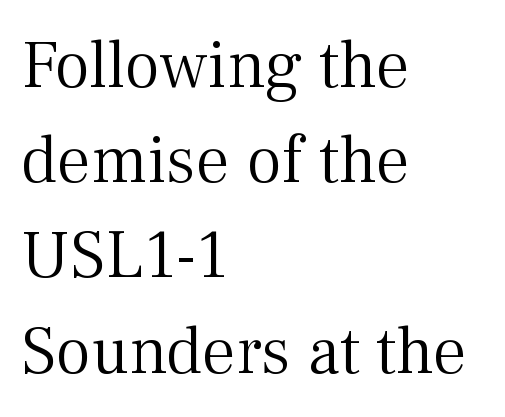
{"serif": "yes", "italic": "no", "bold": "no", "weight": "light", "width": "normal", "stroke_contrast": "medium", "x_height": "medium", "monospaced": "no", "underline": "no", "align": "left", "line_spacing": "normal", "line_spacing_ratio": 1.4, "letter_spacing": "normal", "letter_spacing_em": 0.0, "glyph_px": 68}
